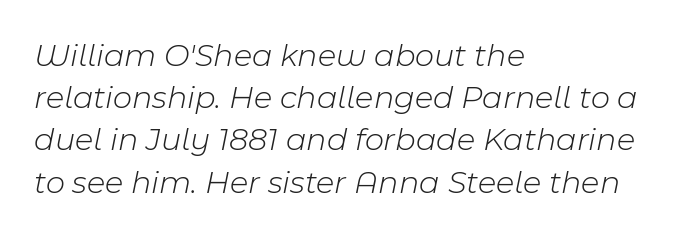
{"italic": "yes", "lean": "right", "slant_degrees": 11, "bold": "no", "weight": "light", "width": "normal", "stroke_contrast": "low", "x_height": "medium", "monospaced": "no", "underline": "no", "align": "left", "line_spacing": "normal", "line_spacing_ratio": 1.28, "letter_spacing": "normal", "letter_spacing_em": 0.0, "glyph_px": 33}
